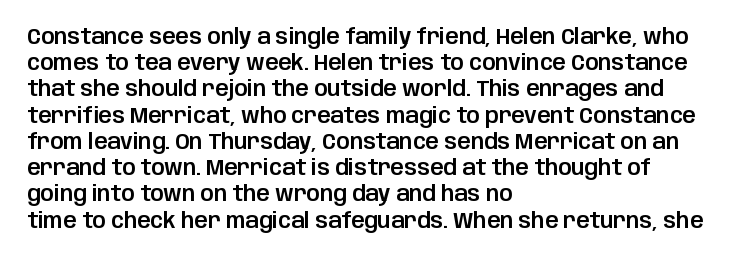
The image shows 21 px text type, upright; set left-aligned, normal line spacing (1.25x), normal letter spacing, not underlined.
